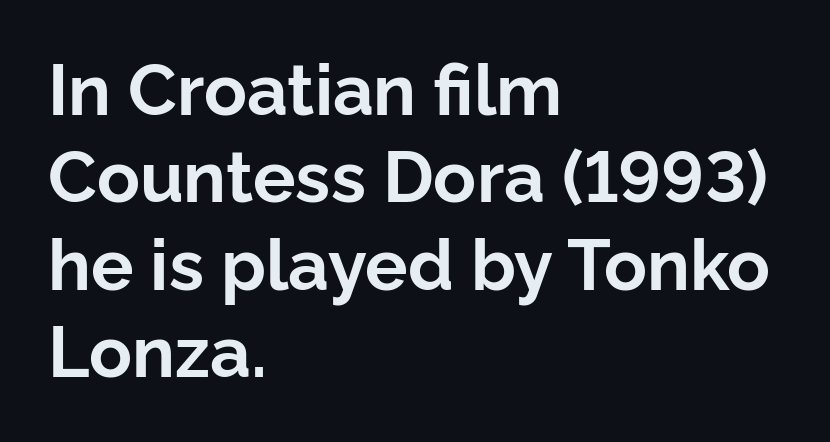
Q: Is the text bold? A: Yes.
Q: Is the text italic (slanted)? A: No, it is upright.
Q: Is the typeface a serif or a sans-serif typeface? A: Sans-serif.
Q: Is the text underlined? A: No.
Q: How is the paragraph aligned? A: Left-aligned.
Q: Is the spacing between letters normal or unusually wide? A: Normal.
Q: Width (condensed, normal, or wide)? A: Normal.
Q: Stroke contrast? A: Low.
Q: x-height? A: Medium.
Q: Monospaced? A: No.
